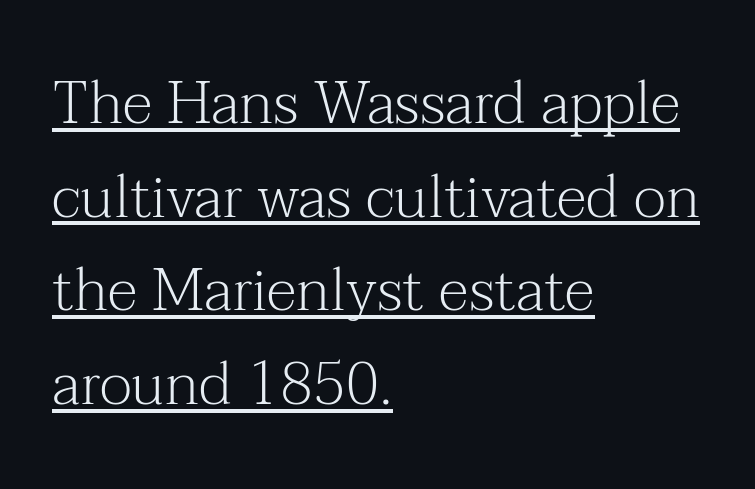
Q: Is the text bold? A: No.
Q: Is the text italic (slanted)? A: No, it is upright.
Q: Is the typeface a serif or a sans-serif typeface? A: Serif.
Q: Is the text underlined? A: Yes.
Q: How is the paragraph aligned? A: Left-aligned.
Q: Is the spacing between letters normal or unusually wide? A: Normal.
Q: Is the spacing between lines tight, normal or loose? A: Normal.
Q: Width (condensed, normal, or wide)? A: Normal.
Q: Stroke contrast? A: Medium.
Q: x-height? A: Medium.
Q: Monospaced? A: No.
